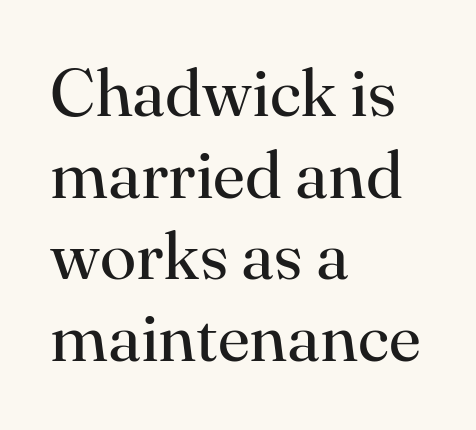
The image shows 67 px regular-weight serif type, upright; set left-aligned, line spacing 1.22x, normal letter spacing, not underlined; high stroke contrast and a small x-height.
